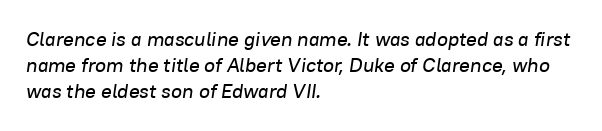
The rendering keeps characters at their native spacing. Posture: slanted. Horizontal alignment here is leftward, the default for most running prose. Has an underline been added? It has not. The rendering uses a moderate line-height, typical for paragraphs.
